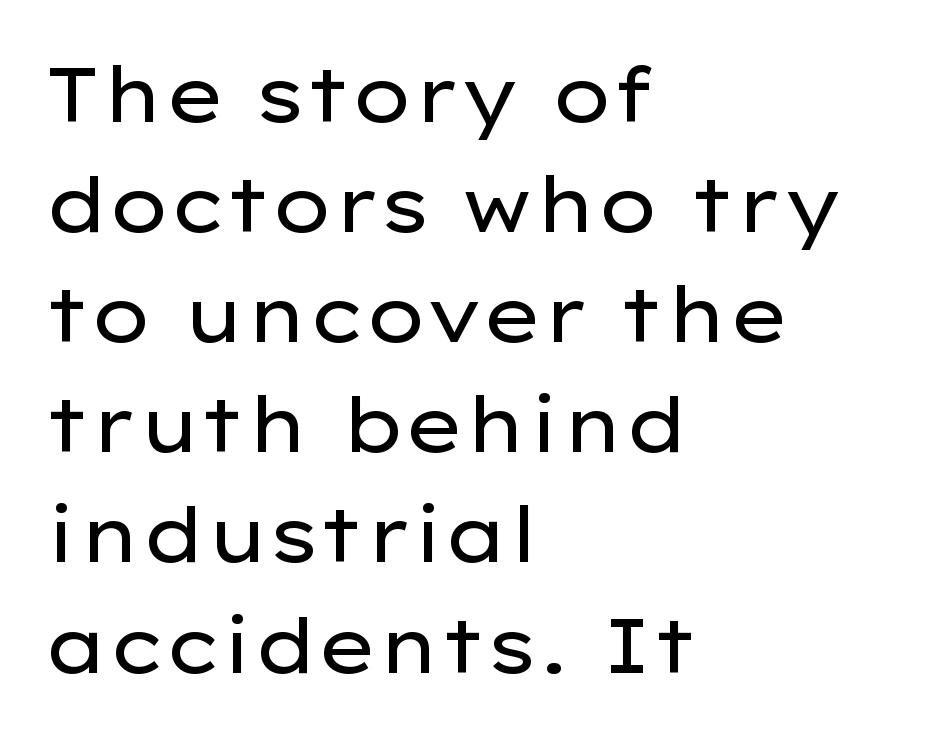
{"serif": "no", "italic": "no", "bold": "no", "weight": "regular", "width": "wide", "stroke_contrast": "low", "x_height": "medium", "monospaced": "no", "underline": "no", "align": "left", "line_spacing": "normal", "line_spacing_ratio": 1.43, "letter_spacing": "normal", "letter_spacing_em": 0.0, "glyph_px": 77}
